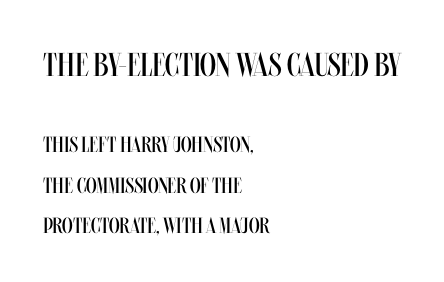
{"italic": "no", "bold": "no", "weight": "regular", "width": "condensed", "stroke_contrast": "medium", "x_height": "large", "monospaced": "no", "underline": "no", "align": "left", "line_spacing_ratio": 1.84, "letter_spacing": "normal", "letter_spacing_em": 0.0, "larger_block": "first", "size_ratio": 1.5, "glyph_px": 33}
